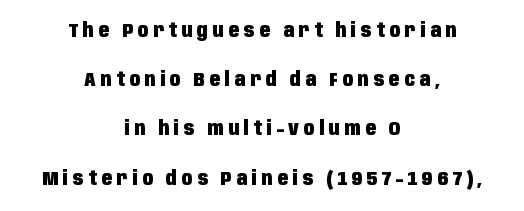
The image shows 20 px bold type, upright; set centered, loose line spacing (2.46x), unusually wide letter spacing (+0.23 em), not underlined.
